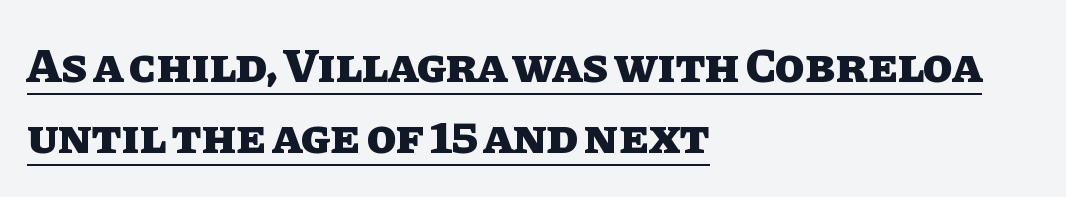
Does the weight exceed regular? Yes, all the way to bold. Looks like regular typesetting: each glyph gets only the width it needs. The axis of the letterforms is exactly vertical. Each word holds together tightly as a unit, with standard inter-letter gaps.
